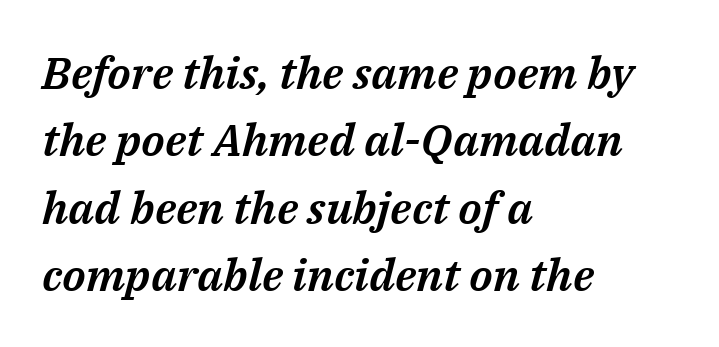
Q: Is the text italic (slanted)? A: Yes, it leans right by about 14 degrees.
Q: Is the text underlined? A: No.
Q: How is the paragraph aligned? A: Left-aligned.
Q: Is the spacing between letters normal or unusually wide? A: Normal.
Q: Is the spacing between lines tight, normal or loose? A: Normal.
Q: Width (condensed, normal, or wide)? A: Normal.
Q: Stroke contrast? A: Medium.
Q: x-height? A: Medium.
Q: Monospaced? A: No.
